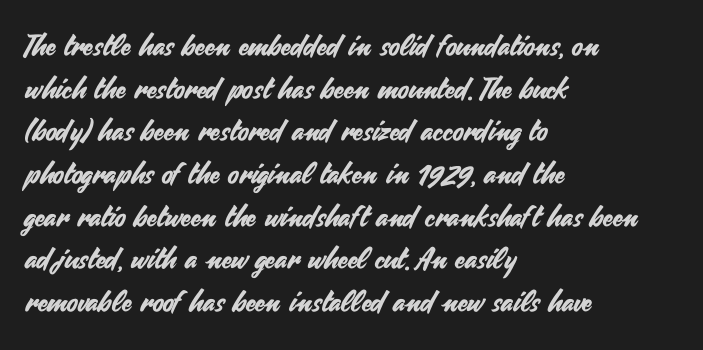
How would I describe the line gaps? Plain and ordinary. Character widths vary here, with narrow letters taking less room than wide ones. The ragged edge is on the right, which tells us the setting is flush left. Note: no serifs on the glyphs. A typesetter would call this zero additional tracking.
